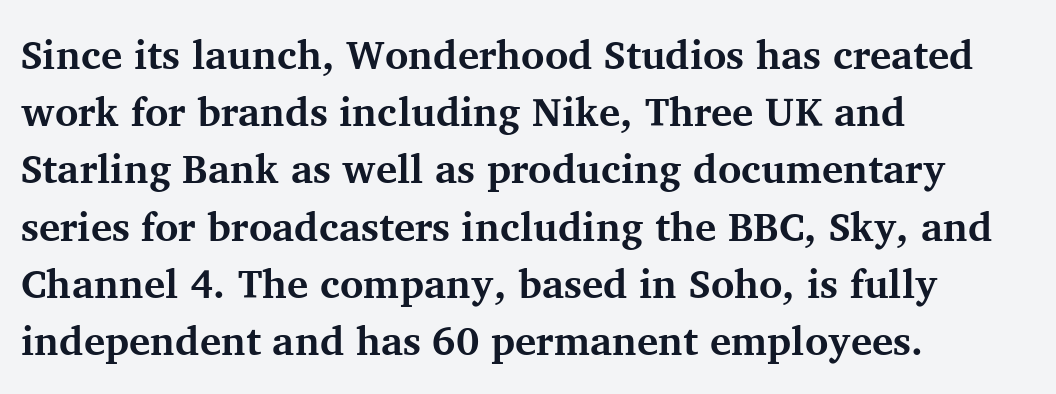
The image shows 40 px bold serif type, upright; set left-aligned, normal line spacing (1.43x), normal letter spacing, not underlined; medium stroke contrast and a medium x-height.
